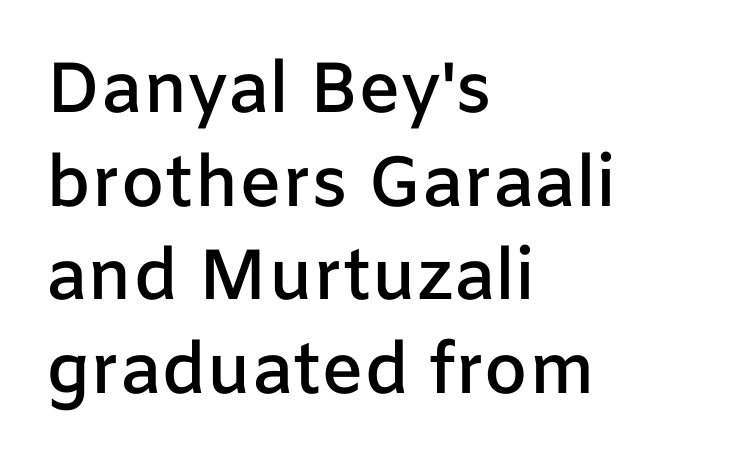
{"serif": "no", "italic": "no", "bold": "semi", "weight": "semibold", "width": "normal", "stroke_contrast": "low", "x_height": "medium", "monospaced": "no", "underline": "no", "align": "left", "line_spacing": "normal", "line_spacing_ratio": 1.32, "letter_spacing": "normal", "letter_spacing_em": 0.0, "glyph_px": 71}
